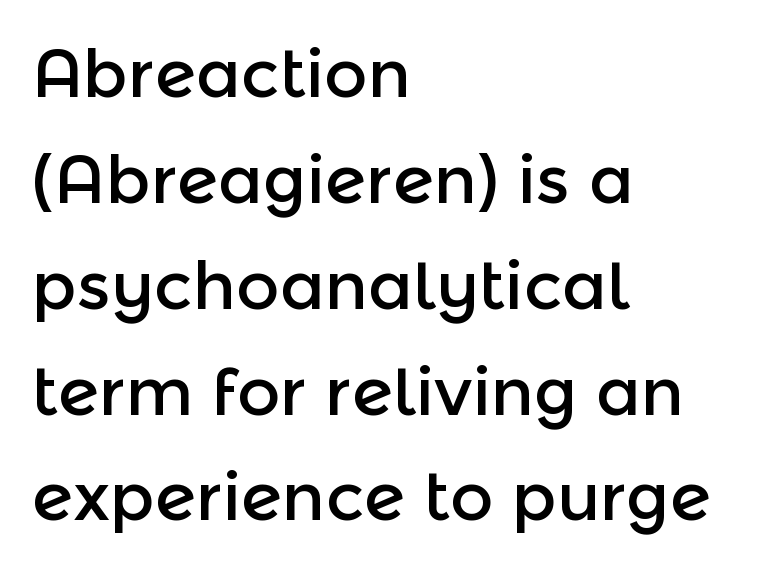
Layout note: lines flush left. Note the varied advance widths — an 'i' is clearly narrower than an 'm'. The face used here is a sans, in the tradition of grotesques and geometrics. The rendering uses a moderate line-height, typical for paragraphs. Words appear dense and cohesive because spacing is normal.
